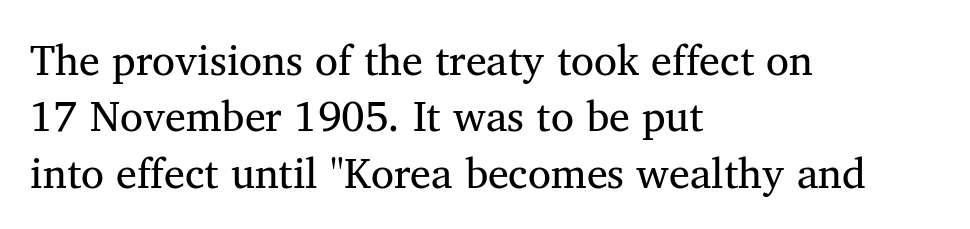
{"serif": "yes", "italic": "no", "bold": "no", "weight": "regular", "width": "normal", "stroke_contrast": "medium", "x_height": "medium", "monospaced": "no", "underline": "no", "align": "left", "line_spacing": "normal", "line_spacing_ratio": 1.34, "letter_spacing": "normal", "letter_spacing_em": 0.0, "glyph_px": 42}
